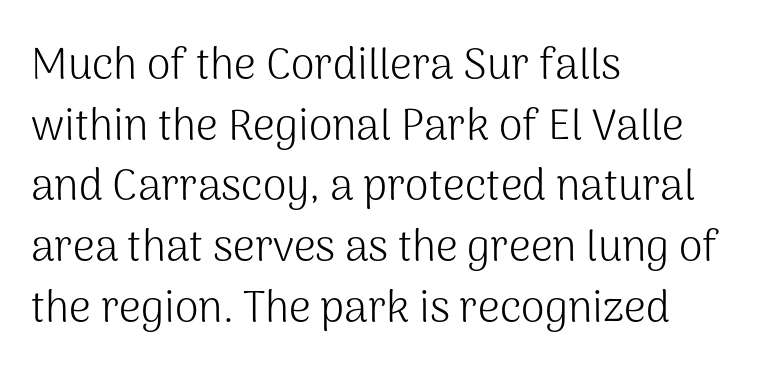
The image shows 43 px light sans-serif type, upright; set left-aligned, normal line spacing (1.41x), normal letter spacing, not underlined; medium stroke contrast and a medium x-height.
